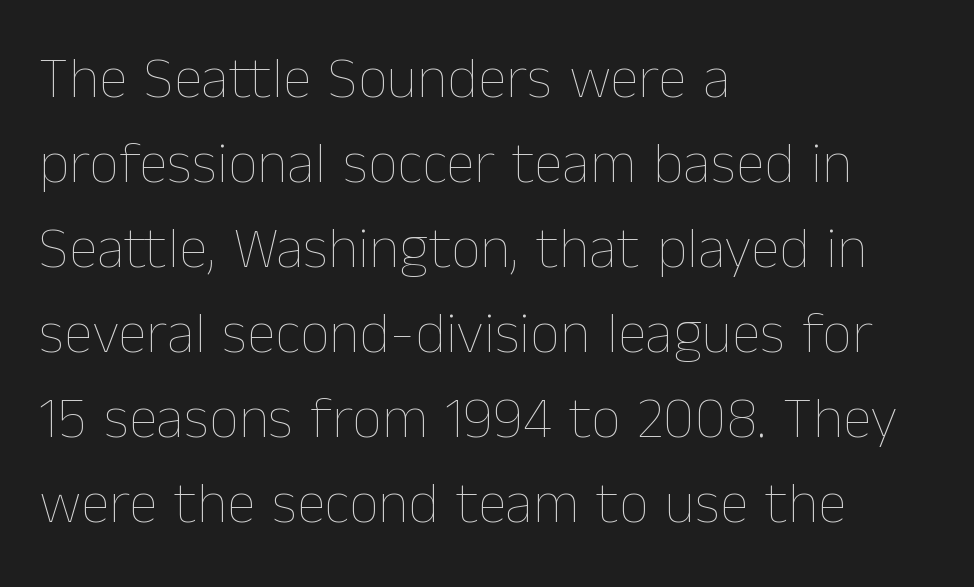
{"italic": "no", "bold": "no", "weight": "thin", "width": "normal", "stroke_contrast": "low", "x_height": "medium", "monospaced": "no", "underline": "no", "align": "left", "line_spacing": "normal", "line_spacing_ratio": 1.44, "letter_spacing": "normal", "letter_spacing_em": 0.0, "glyph_px": 59}
